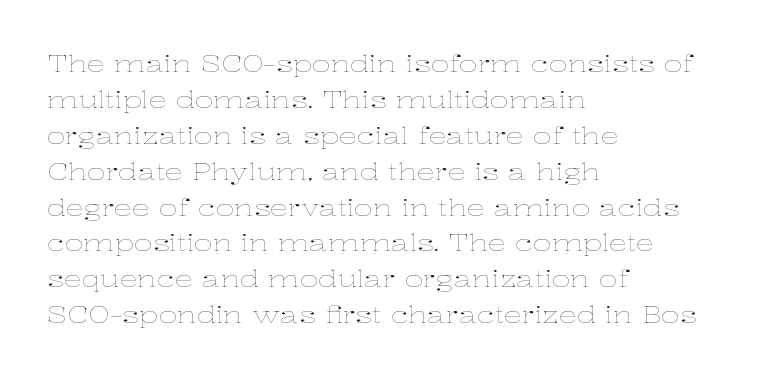
{"italic": "no", "bold": "no", "underline": "no", "align": "left", "line_spacing": "normal", "line_spacing_ratio": 1.56, "letter_spacing": "normal", "letter_spacing_em": 0.0, "glyph_px": 23}
